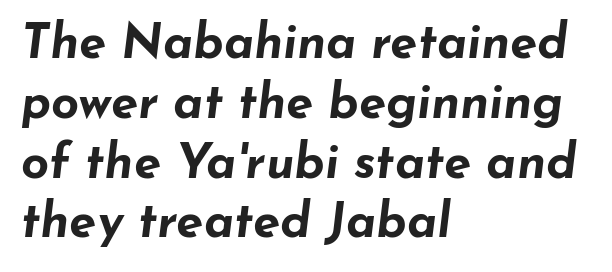
{"italic": "yes", "lean": "right", "slant_degrees": 7, "bold": "yes", "weight": "bold", "width": "wide", "stroke_contrast": "low", "x_height": "small", "monospaced": "no", "underline": "no", "align": "left", "line_spacing_ratio": 1.22, "letter_spacing": "normal", "letter_spacing_em": 0.0, "glyph_px": 49}
